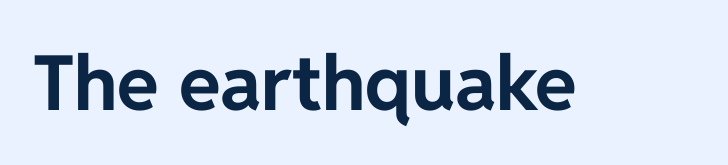
{"serif": "no", "italic": "no", "bold": "yes", "weight": "bold", "width": "normal", "stroke_contrast": "low", "x_height": "medium", "monospaced": "no", "underline": "no", "letter_spacing": "normal", "letter_spacing_em": 0.0, "glyph_px": 76}
